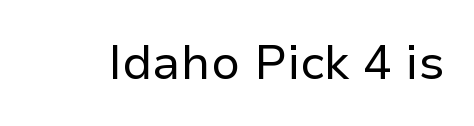
Observe the absence of serifs on each vertical stroke in this sample. The passage shown has conventional tracking throughout. Every character sits straight up, as roman type does. No letter is thick-stroked: the sample isn't bold. Think of a printed novel: that variable character pitch is what you see here. The area under the type is left untouched.
